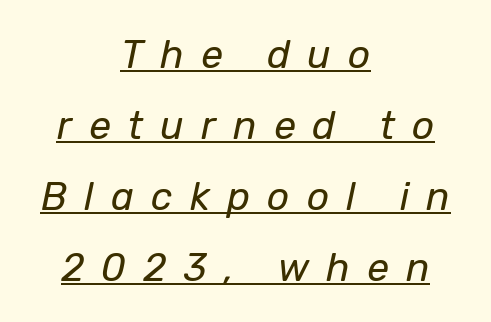
The image shows 39 px regular-weight type, italic (leaning right); set centered, line spacing 1.82x, unusually wide letter spacing (+0.44 em), underlined; low stroke contrast and a medium x-height.
